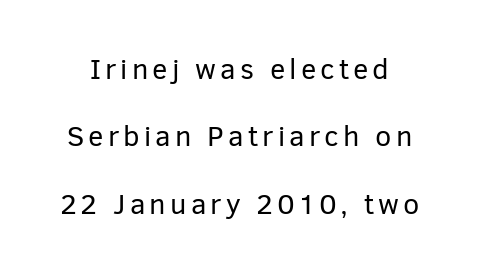
{"serif": "no", "italic": "no", "bold": "no", "weight": "regular", "width": "normal", "stroke_contrast": "low", "x_height": "medium", "monospaced": "no", "underline": "no", "line_spacing": "loose", "line_spacing_ratio": 2.32, "glyph_px": 29}
